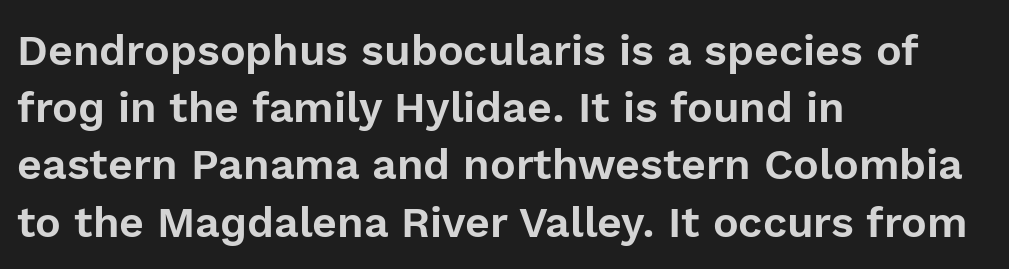
Note the varied advance widths — an 'i' is clearly narrower than an 'm'. Rule under the text: the space is simply empty. Upright lettering throughout. Does the leading feel generous? No, just average.
